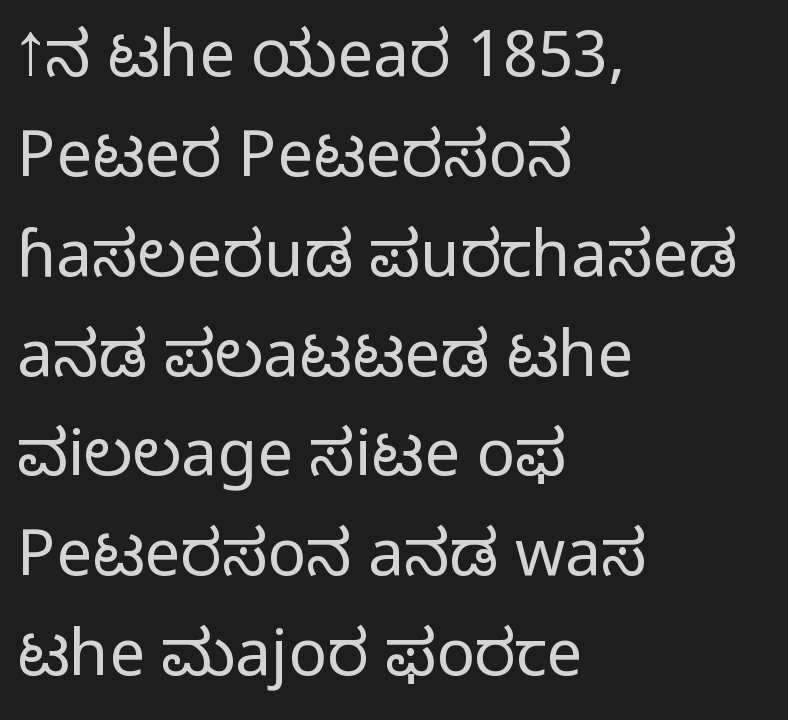
Q: Is the text bold? A: No.
Q: Is the text italic (slanted)? A: No, it is upright.
Q: Is the typeface a serif or a sans-serif typeface? A: Sans-serif.
Q: Is the text underlined? A: No.
Q: How is the paragraph aligned? A: Left-aligned.
Q: Is the spacing between letters normal or unusually wide? A: Normal.
Q: Is the spacing between lines tight, normal or loose? A: Normal.
Q: Width (condensed, normal, or wide)? A: Normal.
Q: Stroke contrast? A: Low.
Q: x-height? A: Medium.
Q: Monospaced? A: No.
